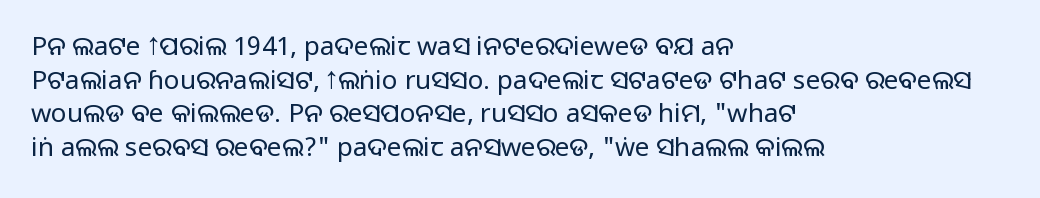
Q: Is the text bold? A: No.
Q: Is the text italic (slanted)? A: No, it is upright.
Q: Is the text underlined? A: No.
Q: How is the paragraph aligned? A: Left-aligned.
Q: Is the spacing between letters normal or unusually wide? A: Normal.
Q: Is the spacing between lines tight, normal or loose? A: Normal.
